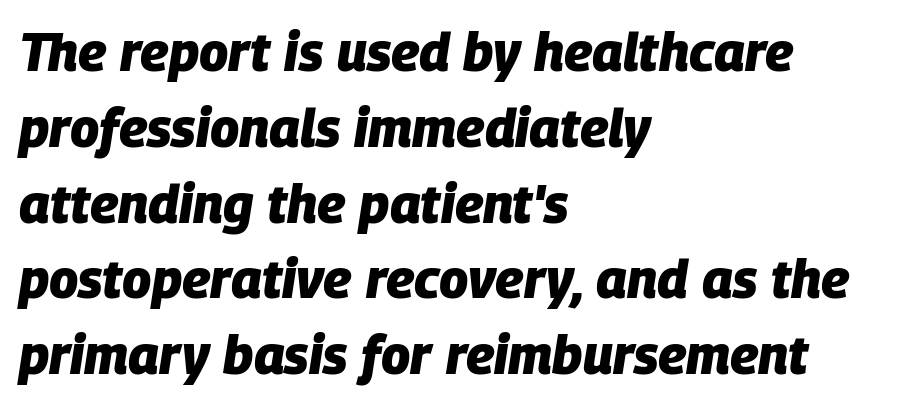
Short and long lines alike share a common starting point at left. Here the designer chose a conventional face with non-uniform glyph widths. Quick note: italic. Strong, thick strokes mark this as bold type. Students, observe: this is what conventionally led text looks like.
